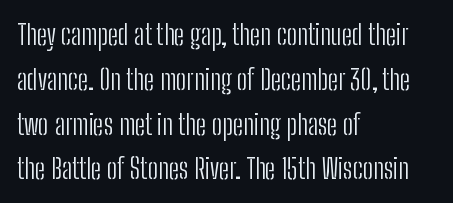
Notice how the stems are strictly vertical — no italics here. Horizontal bands of white between lines are of average thickness. Each letter's strokes conclude bluntly, with no projecting serifs. Rule under the text: the space is simply empty. These lines keep a tight, regular rhythm from letter to letter. The text block is weighted toward the left margin, trailing off unevenly rightward.
